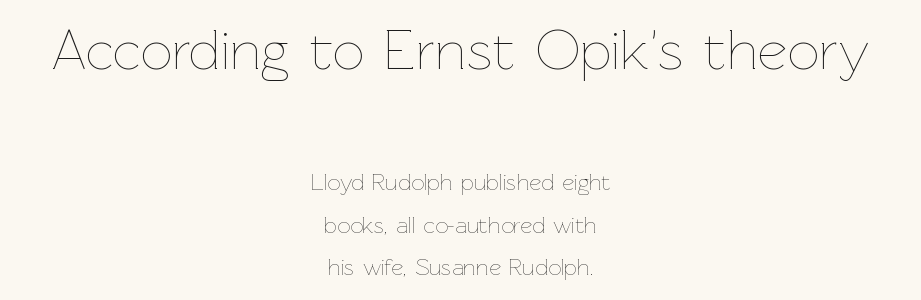
{"italic": "no", "bold": "no", "weight": "thin", "width": "normal", "stroke_contrast": "low", "x_height": "medium", "monospaced": "no", "underline": "no", "align": "center", "line_spacing_ratio": 1.85, "letter_spacing": "normal", "letter_spacing_em": 0.0, "larger_block": "first", "size_ratio": 2.48, "glyph_px": 57}
